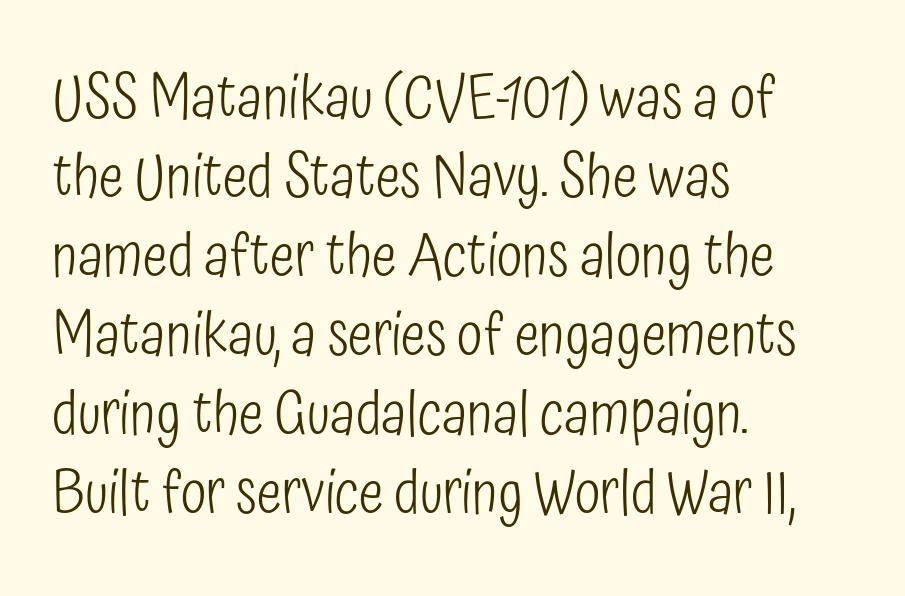
Note the varied advance widths — an 'i' is clearly narrower than an 'm'. Is the type heavy? It reads as light-to-regular instead. Line spacing here is normal. The horizontal fit of the characters is conventional and even. I'd call this a sans setting — the letters go barefoot. This is the regular roman posture of the typeface.
